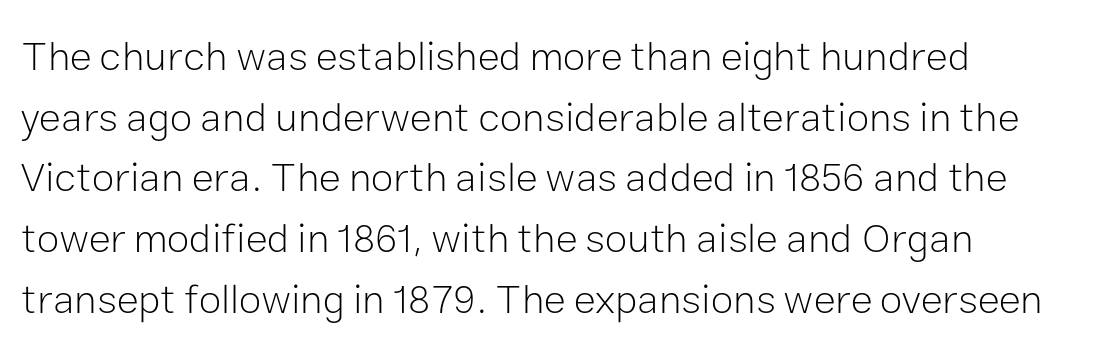
Honestly, the letter spacing is just normal — you wouldn't notice it. The type family on display is of the sans-serif kind. The rendering uses natural spacing where letterforms have individual widths. The weight would be labelled regular, book, light, or lighter still. Honestly, the row spacing looks completely unremarkable.
